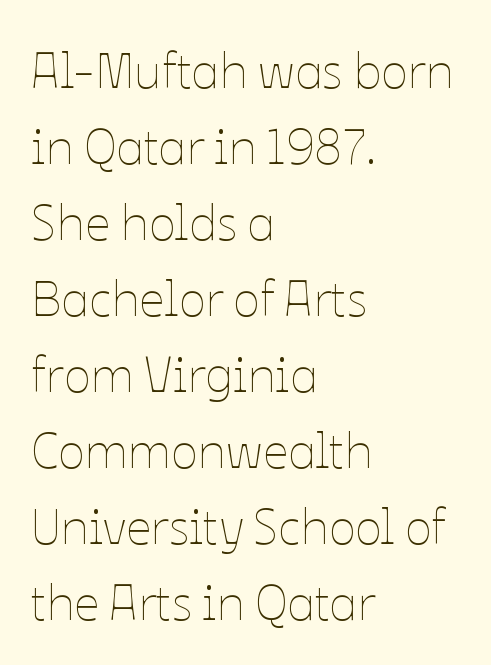
Q: Is the text bold? A: No.
Q: Is the text italic (slanted)? A: No, it is upright.
Q: Is the text underlined? A: No.
Q: How is the paragraph aligned? A: Left-aligned.
Q: Is the spacing between letters normal or unusually wide? A: Normal.
Q: Is the spacing between lines tight, normal or loose? A: Normal.
Q: Width (condensed, normal, or wide)? A: Normal.
Q: Stroke contrast? A: Low.
Q: x-height? A: Medium.
Q: Monospaced? A: No.
